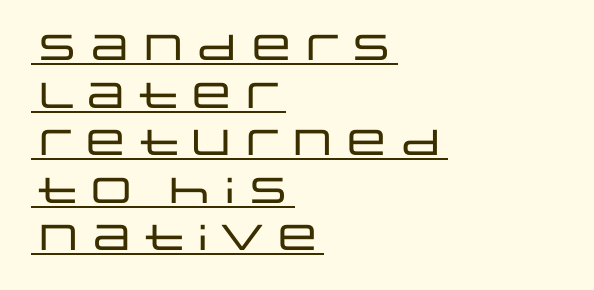
The image shows 36 px wide sans-serif type, upright; set left-aligned, normal line spacing (1.32x), normal letter spacing, underlined; low stroke contrast and a large x-height.
